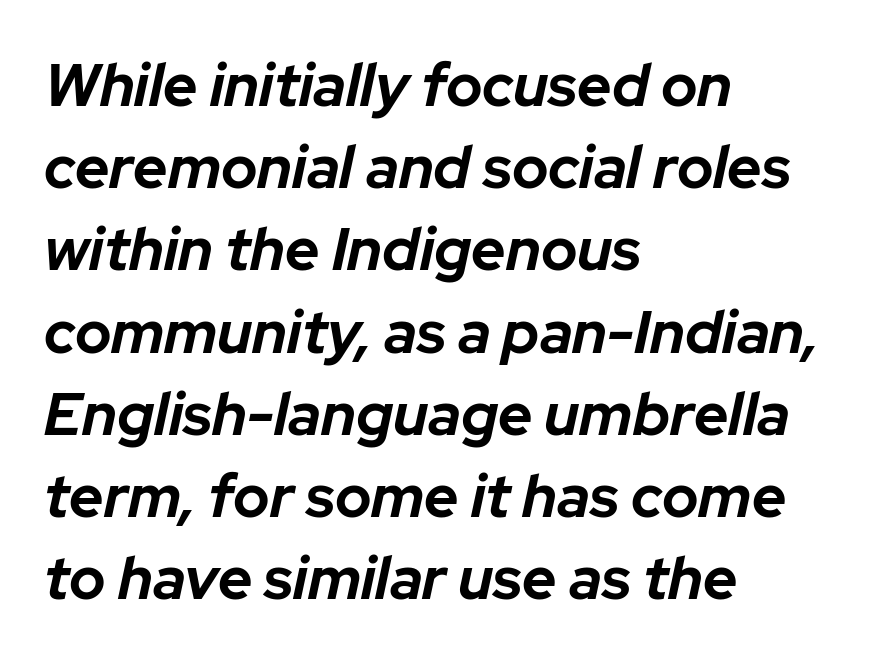
Q: Is the text bold? A: Yes.
Q: Is the text italic (slanted)? A: Yes, it leans right by about 12 degrees.
Q: Is the text underlined? A: No.
Q: How is the paragraph aligned? A: Left-aligned.
Q: Is the spacing between letters normal or unusually wide? A: Normal.
Q: Is the spacing between lines tight, normal or loose? A: Normal.
Q: Width (condensed, normal, or wide)? A: Normal.
Q: Stroke contrast? A: Low.
Q: x-height? A: Medium.
Q: Monospaced? A: No.
